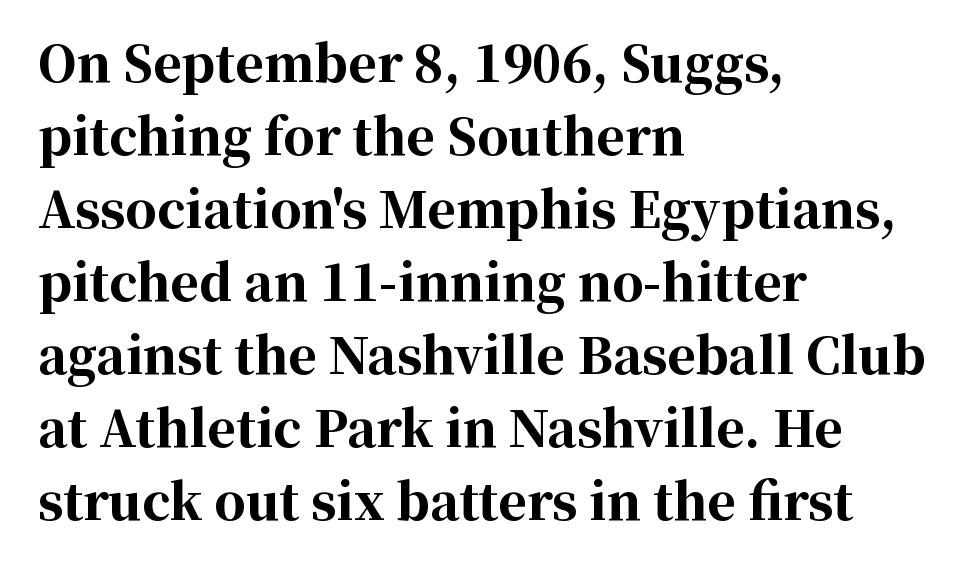
Q: Is the text bold? A: Yes.
Q: Is the text italic (slanted)? A: No, it is upright.
Q: Is the typeface a serif or a sans-serif typeface? A: Serif.
Q: Is the text underlined? A: No.
Q: How is the paragraph aligned? A: Left-aligned.
Q: Is the spacing between letters normal or unusually wide? A: Normal.
Q: Is the spacing between lines tight, normal or loose? A: Normal.
Q: Width (condensed, normal, or wide)? A: Normal.
Q: Stroke contrast? A: High.
Q: x-height? A: Medium.
Q: Monospaced? A: No.
